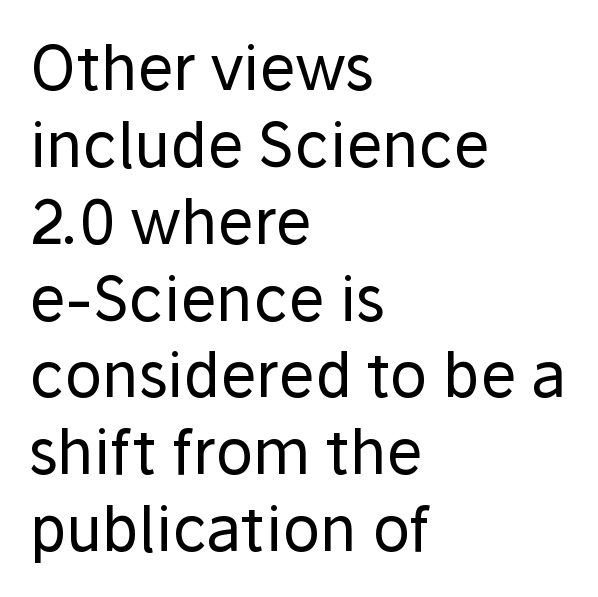
Q: Is the text bold? A: No.
Q: Is the text italic (slanted)? A: No, it is upright.
Q: Is the typeface a serif or a sans-serif typeface? A: Sans-serif.
Q: Is the text underlined? A: No.
Q: How is the paragraph aligned? A: Left-aligned.
Q: Is the spacing between letters normal or unusually wide? A: Normal.
Q: Is the spacing between lines tight, normal or loose? A: Normal.
Q: Width (condensed, normal, or wide)? A: Normal.
Q: Stroke contrast? A: Low.
Q: x-height? A: Medium.
Q: Monospaced? A: No.
